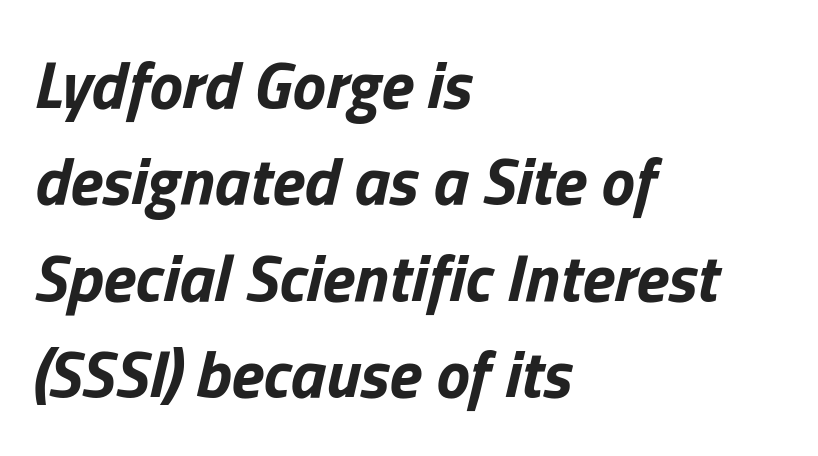
The image shows 67 px bold type, italic (leaning right); set left-aligned, normal line spacing (1.44x), normal letter spacing, not underlined; low stroke contrast and a medium x-height.
